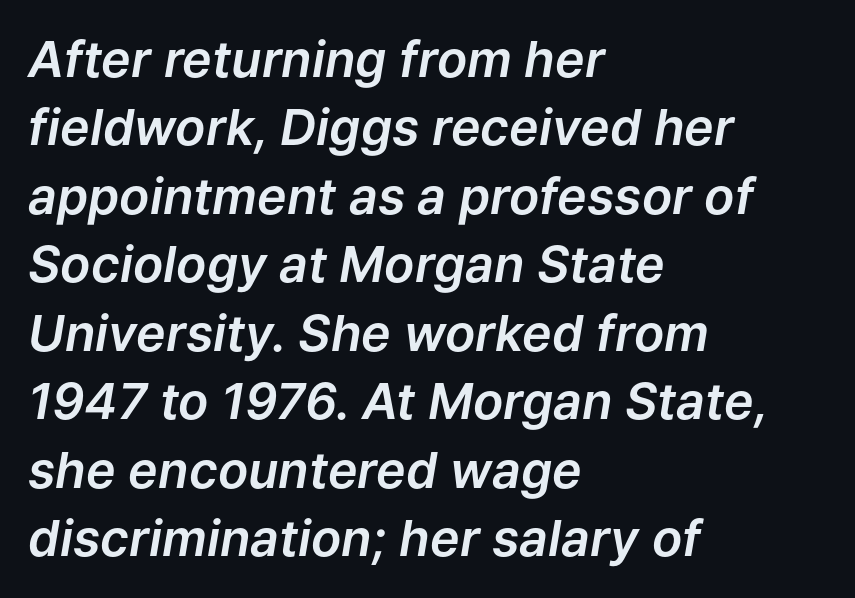
Glyph-to-glyph distance matches everyday printed text. These lines are rendered in a variable-pitch font. How would I describe the line gaps? Plain and ordinary. The area under the type is left untouched.
